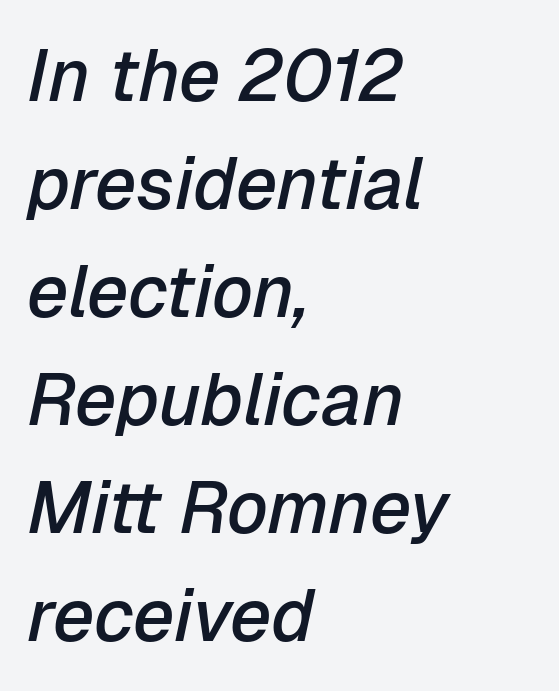
Q: Is the text bold? A: Semi-bold.
Q: Is the text italic (slanted)? A: Yes, it leans right by about 12 degrees.
Q: Is the text underlined? A: No.
Q: How is the paragraph aligned? A: Left-aligned.
Q: Is the spacing between letters normal or unusually wide? A: Normal.
Q: Is the spacing between lines tight, normal or loose? A: Normal.
Q: Width (condensed, normal, or wide)? A: Normal.
Q: Stroke contrast? A: Low.
Q: x-height? A: Medium.
Q: Monospaced? A: No.
